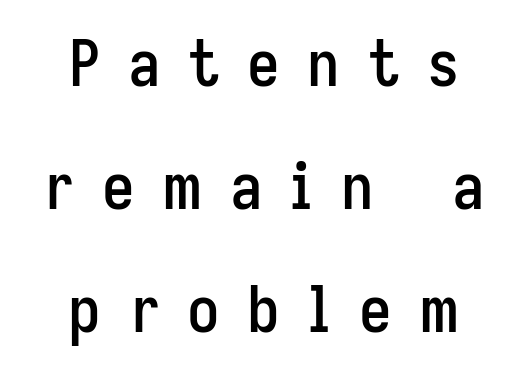
The image shows 65 px condensed sans-serif type, upright; set centered, line spacing 1.89x, unusually wide letter spacing (+0.42 em), not underlined; low stroke contrast and a medium x-height.
